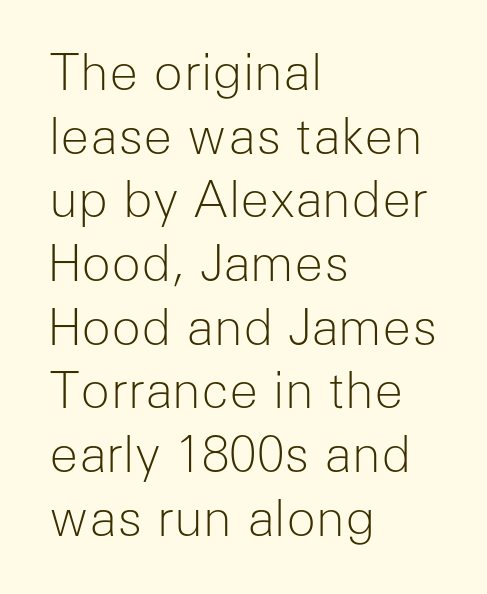
{"serif": "no", "italic": "no", "bold": "no", "weight": "light", "width": "normal", "stroke_contrast": "low", "x_height": "medium", "monospaced": "no", "underline": "no", "align": "left", "line_spacing": "normal", "line_spacing_ratio": 1.3, "letter_spacing": "normal", "letter_spacing_em": 0.0, "glyph_px": 49}
